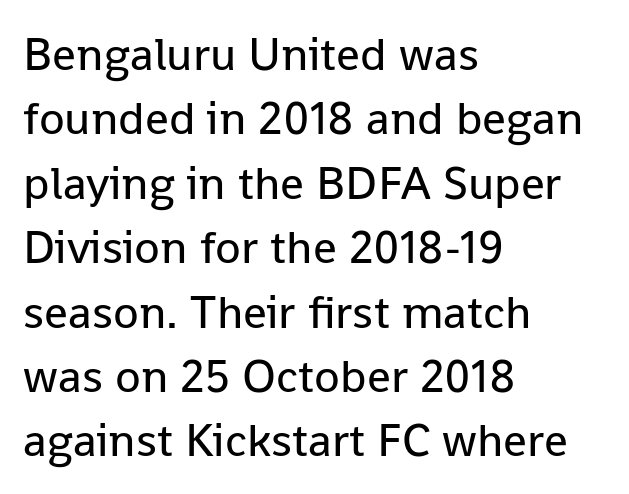
The lines are quadded left. Varying glyph widths throughout — classic text-font behaviour. Only glyphs here, with clear space below each row. Nope, not italic — everything's standing straight. Summary of vertical rhythm: regular, with standard interline spacing.
